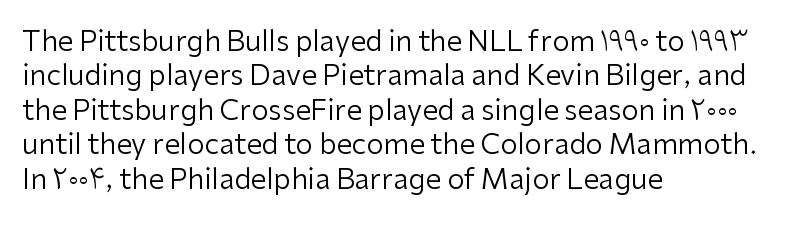
Q: Is the text bold? A: No.
Q: Is the text italic (slanted)? A: No, it is upright.
Q: Is the typeface a serif or a sans-serif typeface? A: Sans-serif.
Q: Is the text underlined? A: No.
Q: How is the paragraph aligned? A: Left-aligned.
Q: Is the spacing between letters normal or unusually wide? A: Normal.
Q: Width (condensed, normal, or wide)? A: Normal.
Q: Stroke contrast? A: Low.
Q: x-height? A: Medium.
Q: Monospaced? A: No.
